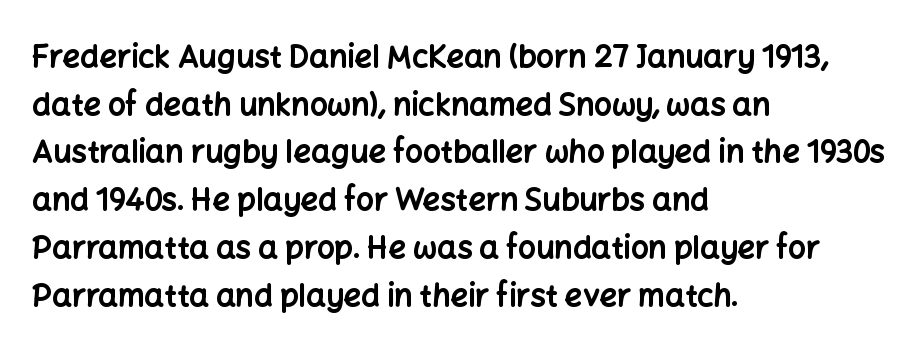
{"serif": "no", "italic": "no", "bold": "yes", "weight": "bold", "width": "normal", "stroke_contrast": "low", "x_height": "medium", "monospaced": "no", "underline": "no", "align": "left", "line_spacing": "normal", "line_spacing_ratio": 1.54, "letter_spacing": "normal", "letter_spacing_em": 0.0, "glyph_px": 31}
